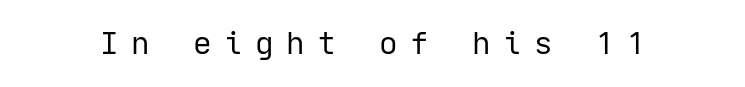
Weight class: somewhere from thin through regular. The glyphs in this specimen are sans serif. The passage shown has open, widely tracked lettering throughout. In terms of posture, this sample is upright. The space beneath each line is pristine and unruled.
